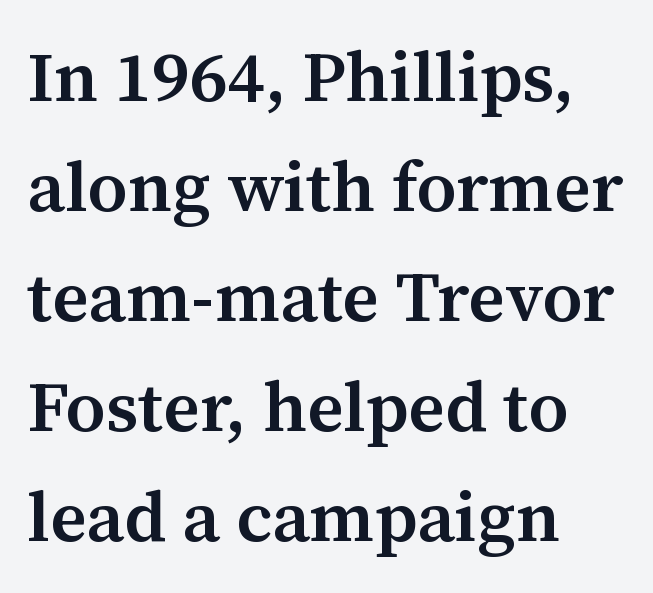
The image shows 71 px semibold serif type, upright; set left-aligned, normal line spacing (1.55x), normal letter spacing, not underlined; medium stroke contrast and a medium x-height.
